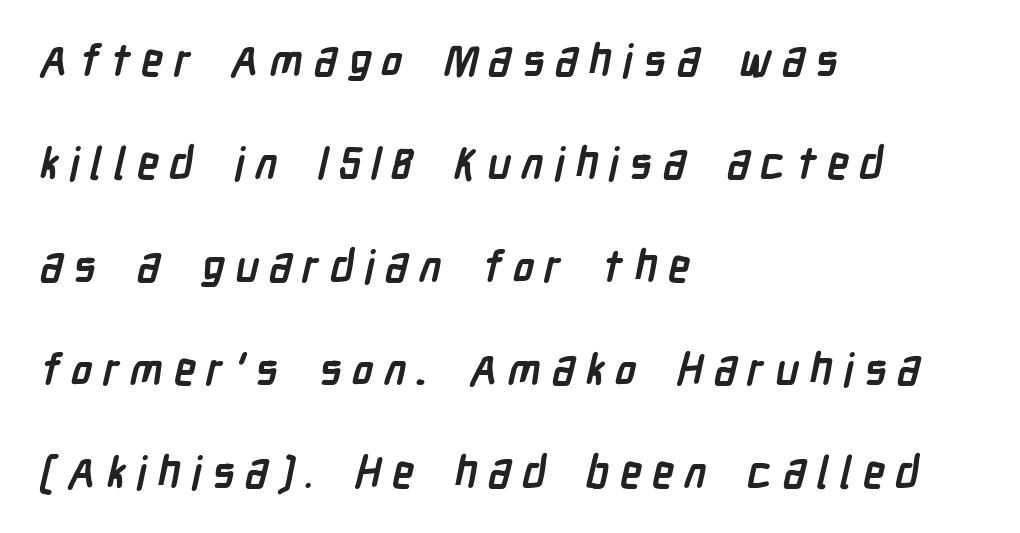
{"serif": "no", "bold": "yes", "weight": "semibold", "width": "condensed", "stroke_contrast": "low", "x_height": "medium", "monospaced": "no", "underline": "no", "align": "left", "line_spacing": "loose", "line_spacing_ratio": 2.34, "letter_spacing": "wide", "letter_spacing_em": 0.24, "glyph_px": 44}
